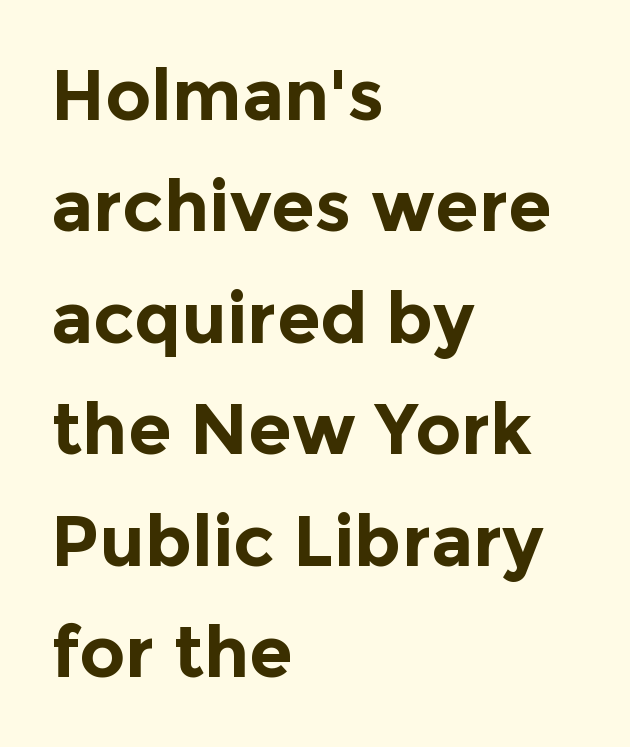
The image shows 71 px bold sans-serif type, upright; set left-aligned, normal line spacing (1.57x), normal letter spacing, not underlined; a medium x-height.
